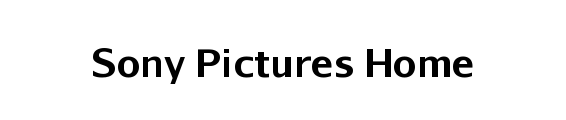
The text was rendered using a sans face with plain stroke endings. A typesetter would call this zero additional tracking. If you drew a line through each stem, it would be perfectly vertical. The rendering uses a bold face; every stroke is thick and dark. Descender tails drop into unmarked territory.
